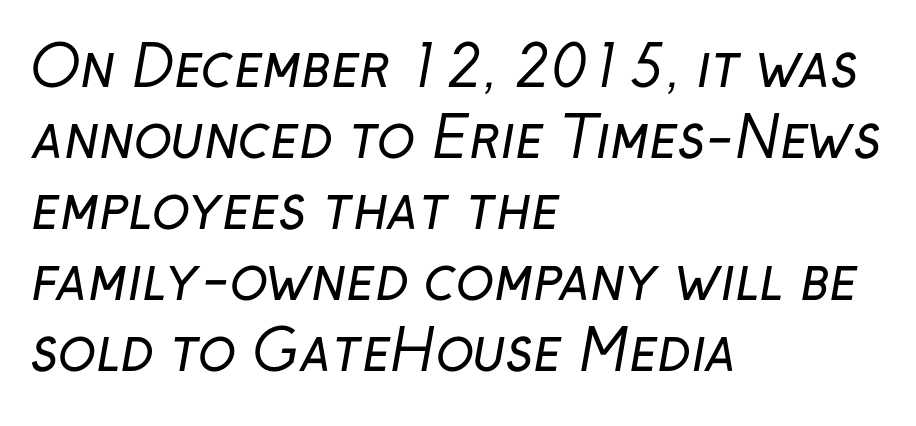
Q: Is the text bold? A: No.
Q: Is the typeface a serif or a sans-serif typeface? A: Sans-serif.
Q: Is the text underlined? A: No.
Q: How is the paragraph aligned? A: Left-aligned.
Q: Is the spacing between letters normal or unusually wide? A: Normal.
Q: Is the spacing between lines tight, normal or loose? A: Normal.
Q: Width (condensed, normal, or wide)? A: Normal.
Q: Stroke contrast? A: Low.
Q: x-height? A: Medium.
Q: Monospaced? A: No.
